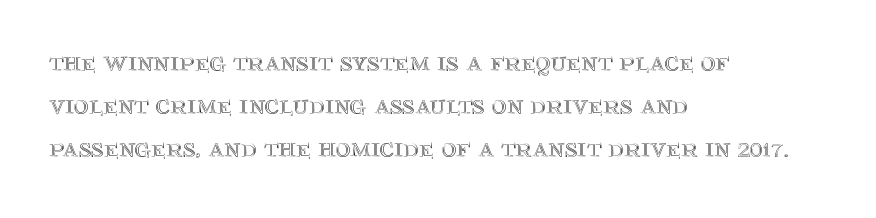
The letters stand straight up with perfectly vertical stems. The letterforms sit shoulder to shoulder at normal distance. Type without underlining. Compared with a centered layout, this one pins lines to the left instead. The vertical gap from one line to the next is medium. Here the designer chose a conventional face with non-uniform glyph widths.
